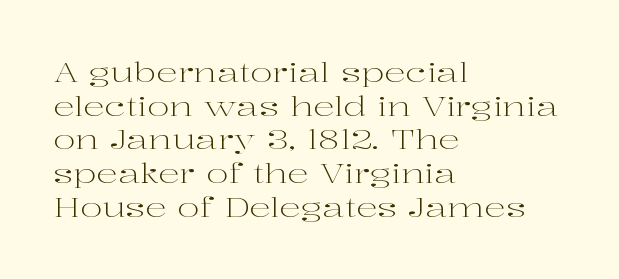
Q: Is the text bold? A: No.
Q: Is the text italic (slanted)? A: No, it is upright.
Q: Is the text underlined? A: No.
Q: How is the paragraph aligned? A: Left-aligned.
Q: Is the spacing between letters normal or unusually wide? A: Normal.
Q: Is the spacing between lines tight, normal or loose? A: Normal.
